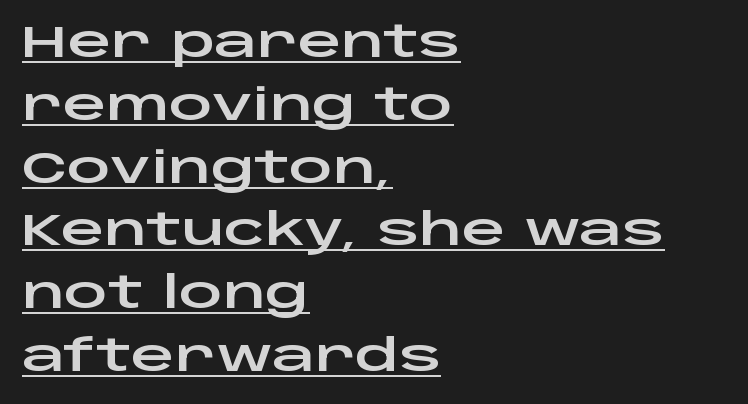
The image shows 43 px wide sans-serif type, upright; set left-aligned, normal line spacing (1.46x), normal letter spacing, underlined; low stroke contrast and a large x-height.
